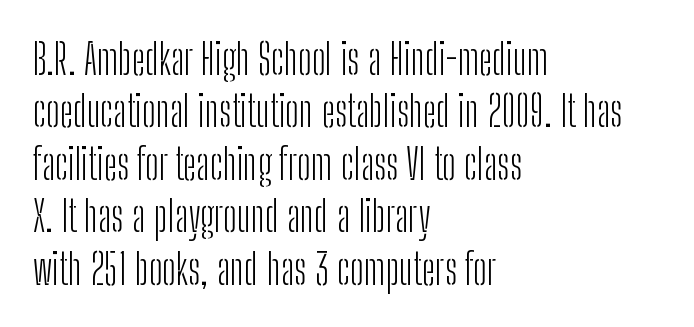
A typesetter would call this proportional, since set widths differ per character. Check the space under the baseline: it is left empty. When letters stand straight like this, we call the style roman or upright. The designer left line spacing at the default.
